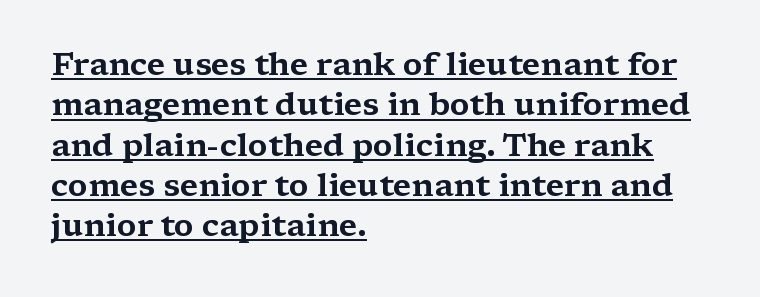
{"serif": "yes", "italic": "no", "width": "wide", "stroke_contrast": "medium", "x_height": "medium", "monospaced": "no", "underline": "yes", "align": "left", "line_spacing": "normal", "line_spacing_ratio": 1.26, "letter_spacing": "normal", "letter_spacing_em": 0.0, "glyph_px": 32}
